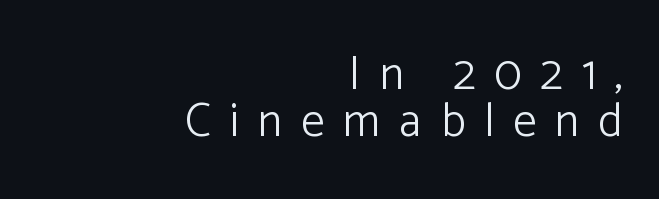
Q: Is the text bold? A: No.
Q: Is the text italic (slanted)? A: No, it is upright.
Q: Is the typeface a serif or a sans-serif typeface? A: Sans-serif.
Q: Is the text underlined? A: No.
Q: How is the paragraph aligned? A: Right-aligned.
Q: Is the spacing between letters normal or unusually wide? A: Unusually wide.
Q: Is the spacing between lines tight, normal or loose? A: Tight.
Q: Width (condensed, normal, or wide)? A: Normal.
Q: Stroke contrast? A: Low.
Q: x-height? A: Medium.
Q: Monospaced? A: No.
